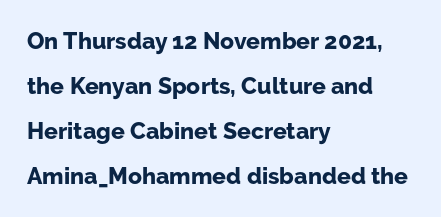
Q: Is the text bold? A: Yes.
Q: Is the text italic (slanted)? A: No, it is upright.
Q: Is the text underlined? A: No.
Q: How is the paragraph aligned? A: Left-aligned.
Q: Is the spacing between letters normal or unusually wide? A: Normal.
Q: Is the spacing between lines tight, normal or loose? A: Loose.
